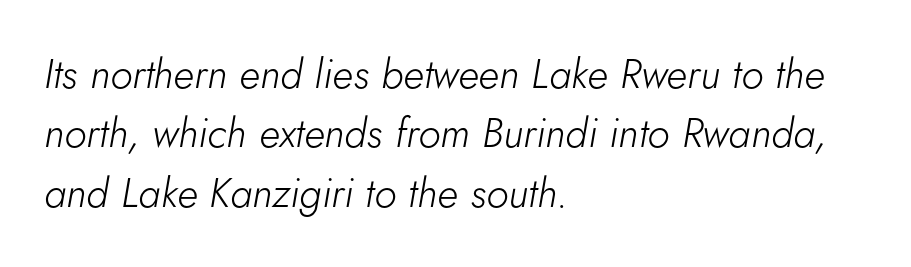
{"italic": "yes", "lean": "right", "slant_degrees": 5, "bold": "no", "weight": "light", "width": "normal", "stroke_contrast": "low", "x_height": "small", "monospaced": "no", "underline": "no", "align": "left", "line_spacing": "normal", "line_spacing_ratio": 1.45, "letter_spacing": "normal", "letter_spacing_em": 0.0, "glyph_px": 41}
